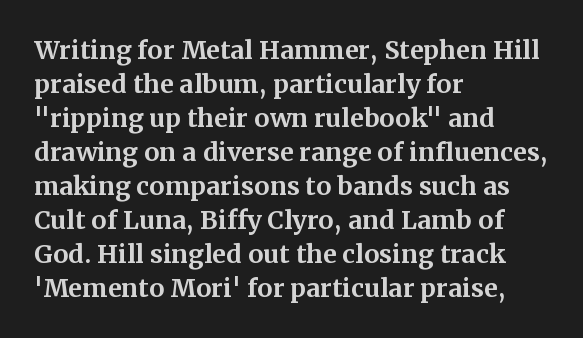
Q: Is the text bold? A: Yes.
Q: Is the text italic (slanted)? A: No, it is upright.
Q: Is the text underlined? A: No.
Q: How is the paragraph aligned? A: Left-aligned.
Q: Is the spacing between letters normal or unusually wide? A: Normal.
Q: Is the spacing between lines tight, normal or loose? A: Normal.
